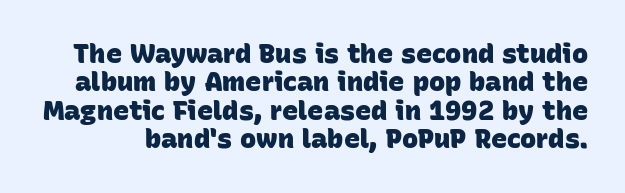
Q: Is the text bold? A: Yes.
Q: Is the text underlined? A: No.
Q: Is the spacing between letters normal or unusually wide? A: Normal.
Q: Is the spacing between lines tight, normal or loose? A: Tight.
